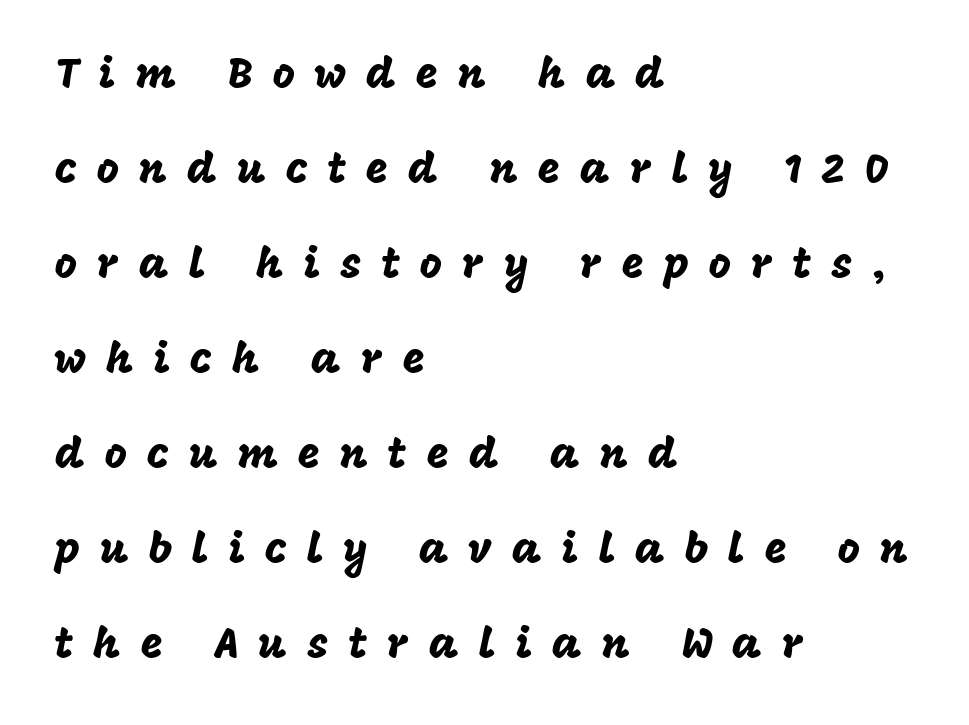
Widely set lines give the paragraph a tall, airy silhouette. The gaps between neighbouring characters are conspicuously large. Descenders are the only things crossing below the line. Each letter keeps its own natural width here, so spacing adapts to shape. Unlike a traditional serif, this face leaves its strokes unadorned.
